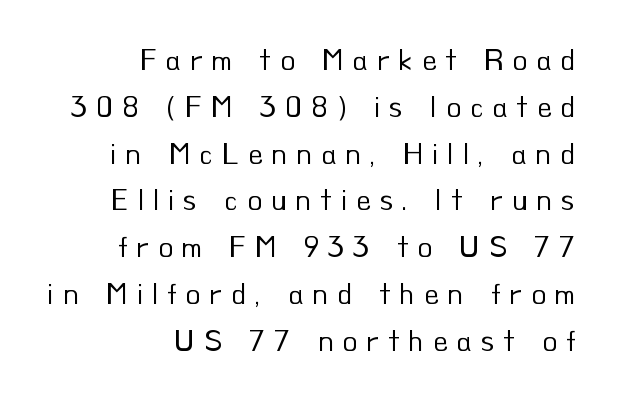
The letters are spread apart with noticeably loose tracking. The strip under each line holds only bare page. Spacing verdict: proportional, widths tailored to each character. Weight: not bold — regular or lighter.
